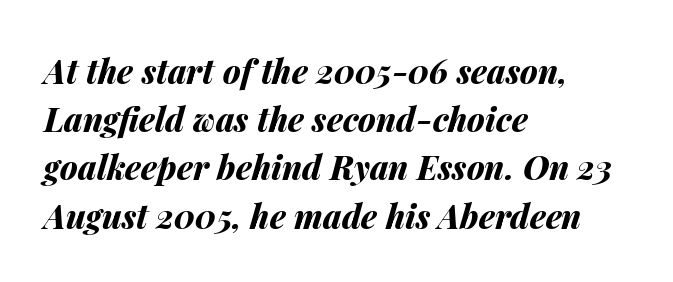
Q: Is the text bold? A: Yes.
Q: Is the text italic (slanted)? A: Yes, it leans right by about 14 degrees.
Q: Is the text underlined? A: No.
Q: How is the paragraph aligned? A: Left-aligned.
Q: Is the spacing between letters normal or unusually wide? A: Normal.
Q: Is the spacing between lines tight, normal or loose? A: Normal.
Q: Width (condensed, normal, or wide)? A: Normal.
Q: Stroke contrast? A: Medium.
Q: x-height? A: Medium.
Q: Monospaced? A: No.
